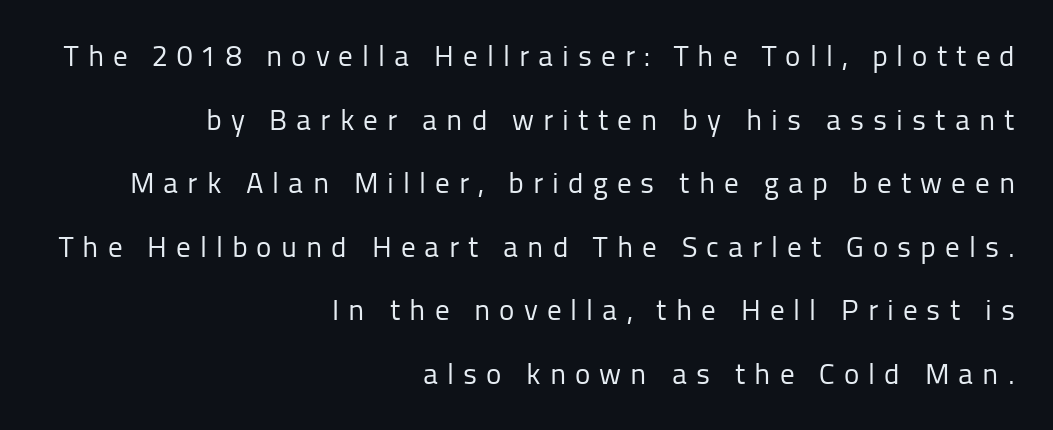
One-word summary of the alignment: right. In terms of leading, this rendering errs on the spacious side. A quiet, ordinary-to-light weight characterises the typeface. The letterforms stand isolated, each surrounded by extra space. Quick note: underline off.
